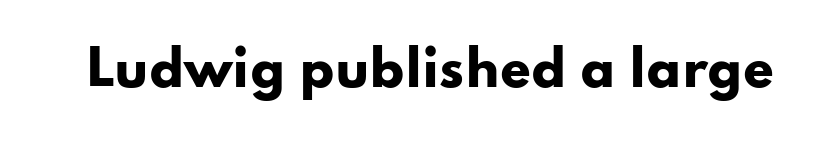
The image shows 49 px heavy, wide sans-serif type, upright; set normal letter spacing, not underlined; low stroke contrast and a small x-height.
